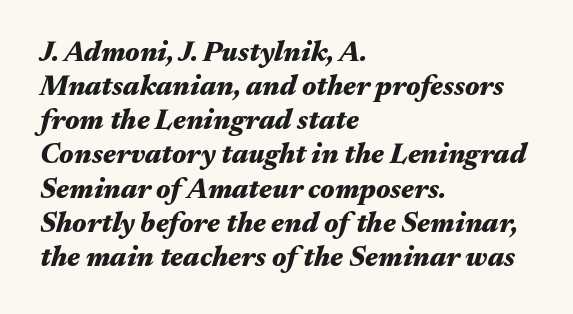
{"italic": "yes", "lean": "right", "slant_degrees": 17, "bold": "yes", "weight": "heavy", "width": "wide", "stroke_contrast": "medium", "x_height": "medium", "monospaced": "no", "underline": "no", "align": "left", "line_spacing_ratio": 1.22, "letter_spacing": "normal", "letter_spacing_em": 0.0, "glyph_px": 28}
